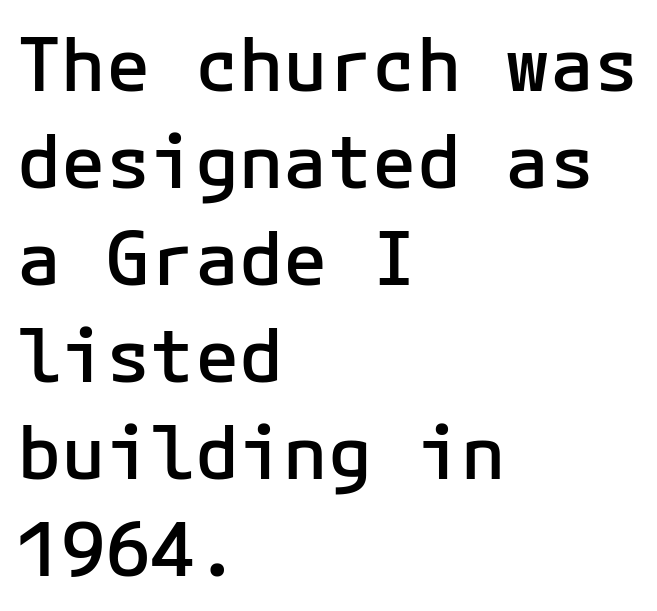
You could count columns in this text — the font is strictly monospaced. How heavy is the stroke? Medium-heavy — a semibold, shy of bold. In terms of letterform style, serifs are entirely absent. Look at the tracking — it's just the regular setting, nothing added.
